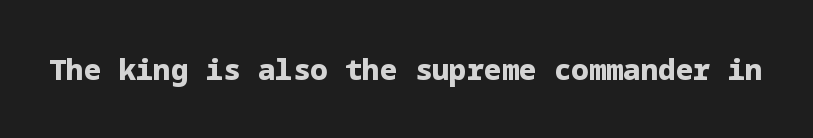
The image shows 29 px heavy sans-serif type, upright; set normal letter spacing, not underlined; low stroke contrast and a medium x-height.
